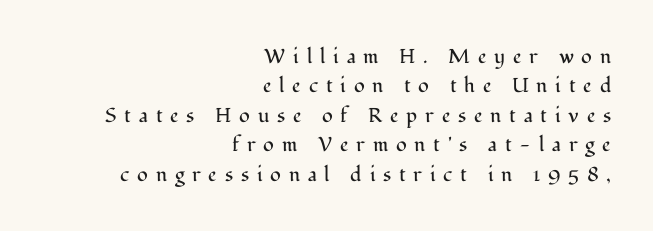
The image shows 20 px text type, upright; set right-aligned, normal line spacing (1.47x), unusually wide letter spacing (+0.39 em), not underlined.
